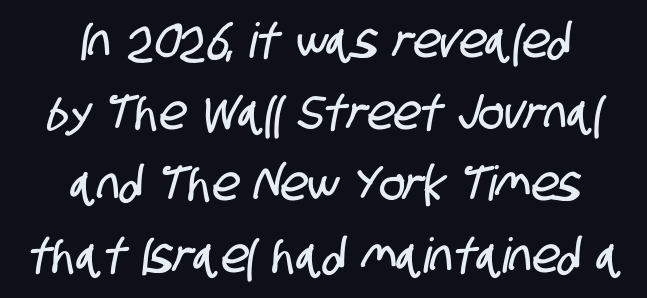
Q: Is the typeface a serif or a sans-serif typeface? A: Sans-serif.
Q: Is the text underlined? A: No.
Q: How is the paragraph aligned? A: Centered.
Q: Is the spacing between letters normal or unusually wide? A: Normal.
Q: Is the spacing between lines tight, normal or loose? A: Normal.
Q: Width (condensed, normal, or wide)? A: Condensed.
Q: Stroke contrast? A: Low.
Q: x-height? A: Large.
Q: Monospaced? A: No.
